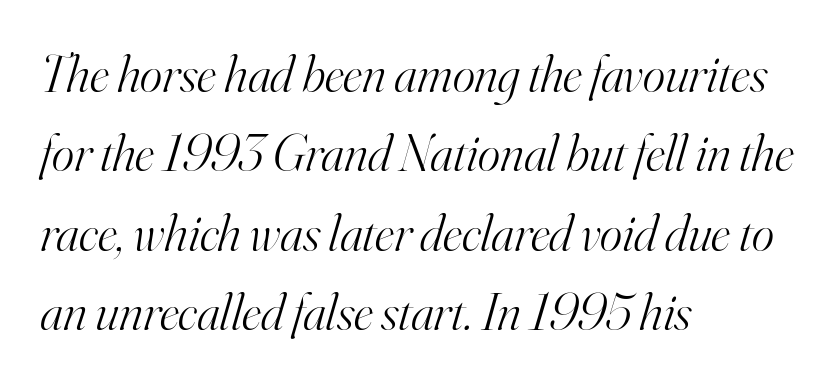
Compared with ordinary roman type, these characters are visibly tilted. The paragraph has a hard left edge and a soft right edge. Regarding serifs, this sample has them. Note the varied advance widths — an 'i' is clearly narrower than an 'm'. The zone under the glyphs is completely vacant. Stems and bowls with no extra thickness — not bold.
